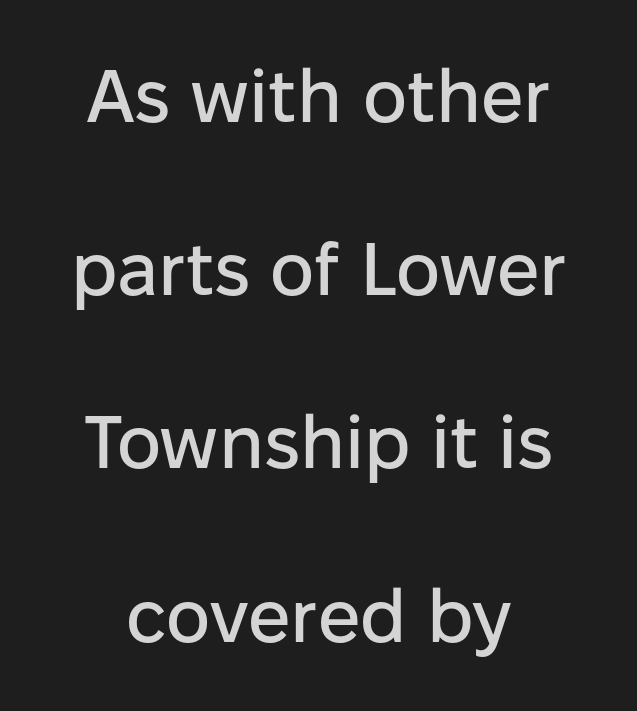
Has an underline been added? It has not. The face used here is proportionally spaced, like ordinary book or web type. The designer dialed line spacing up above the default. The letters stand upright; this is a roman face. Characters follow at the spacing the type designer built in.
